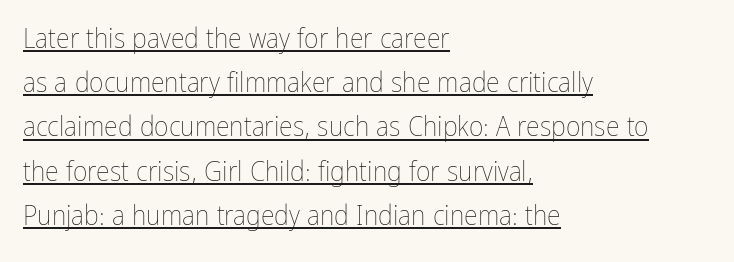
{"italic": "no", "bold": "no", "weight": "thin", "width": "condensed", "stroke_contrast": "low", "x_height": "medium", "monospaced": "no", "underline": "yes", "align": "left", "line_spacing": "normal", "line_spacing_ratio": 1.58, "letter_spacing": "normal", "letter_spacing_em": 0.0, "glyph_px": 28}
